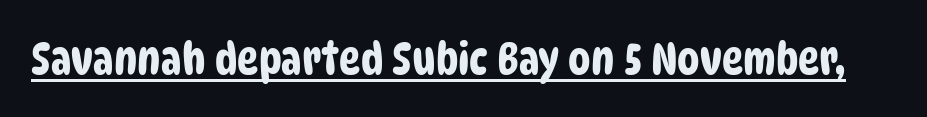
Does the type have serifs? No, each stem ends abruptly. The passage shown is typed in a proportional face where columns would drift. Here the glyphs are tracked normally, forming tight word shapes. The face used here appears with an underline applied.
